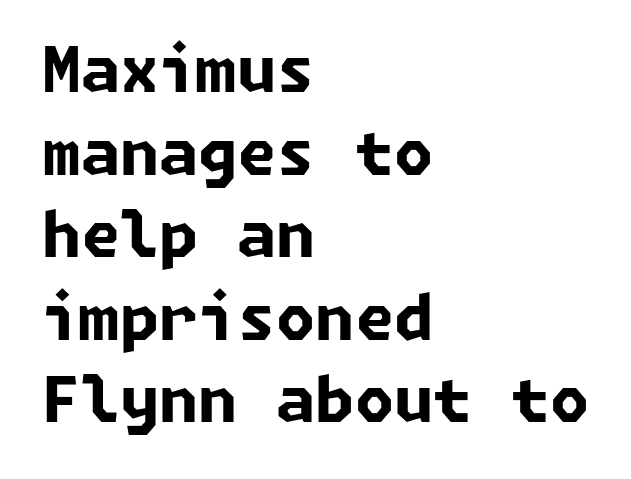
Q: Is the text bold? A: Yes.
Q: Is the typeface a serif or a sans-serif typeface? A: Sans-serif.
Q: Is the text underlined? A: No.
Q: How is the paragraph aligned? A: Left-aligned.
Q: Is the spacing between letters normal or unusually wide? A: Normal.
Q: Is the spacing between lines tight, normal or loose? A: Normal.
Q: Width (condensed, normal, or wide)? A: Normal.
Q: Stroke contrast? A: Low.
Q: x-height? A: Medium.
